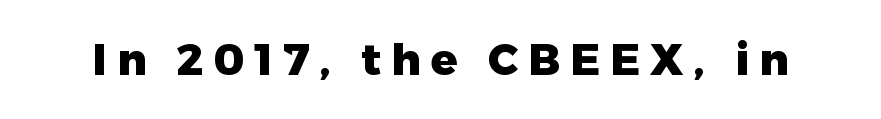
The letters stand straight up with perfectly vertical stems. What stands out about the letter spacing? Its width — letters are far apart. A full-strength bold gives these letters their thick strokes. This sample has the flowing, uneven cadence of proportional lettering. Check where the strokes stop: nothing finishes them off — pure sans.
